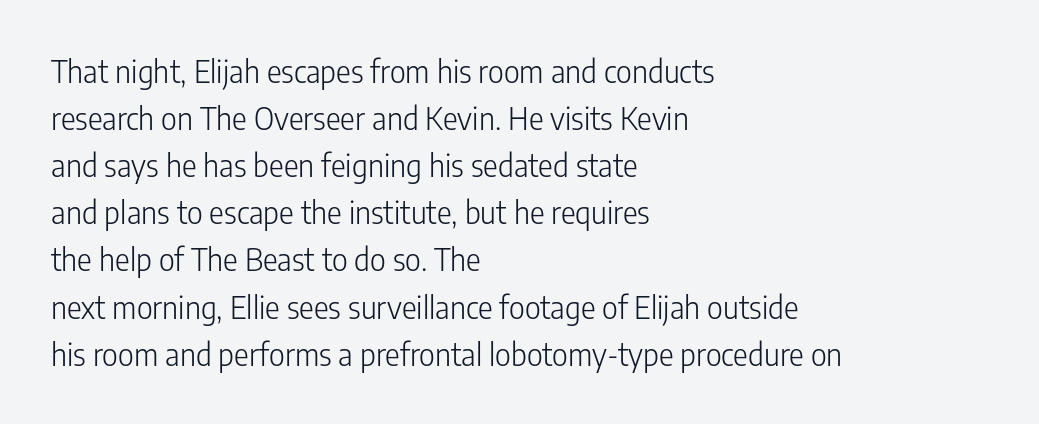
The passage shown is not bold in any degree. These lines keep a tight, regular rhythm from letter to letter. The line-height multiplier appears to be the usual default. Where is the straight margin? On the left. The passage shown is typed in a proportional face where columns would drift.
